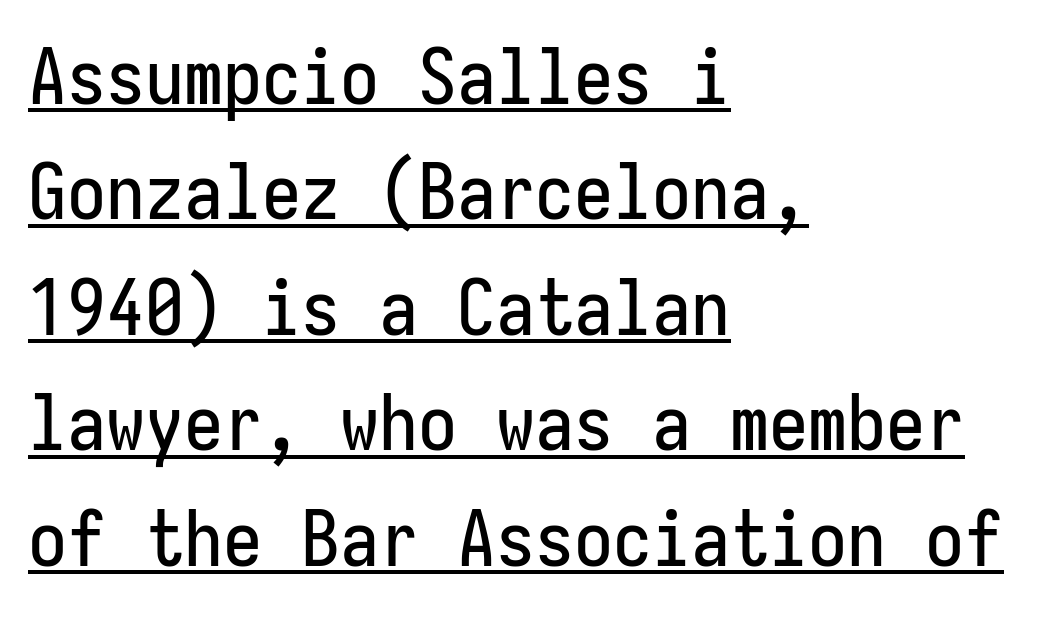
Vertical spacing — default. Does the type have serifs? No, each stem ends abruptly. Fixed-width glyphs throughout — classic coding-font behaviour. Every word sits above its own underline. Upright lettering throughout.
